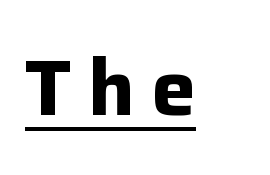
{"serif": "no", "italic": "no", "bold": "yes", "weight": "bold", "width": "normal", "stroke_contrast": "low", "x_height": "medium", "monospaced": "no", "underline": "yes", "letter_spacing": "wide", "letter_spacing_em": 0.21, "glyph_px": 79}
